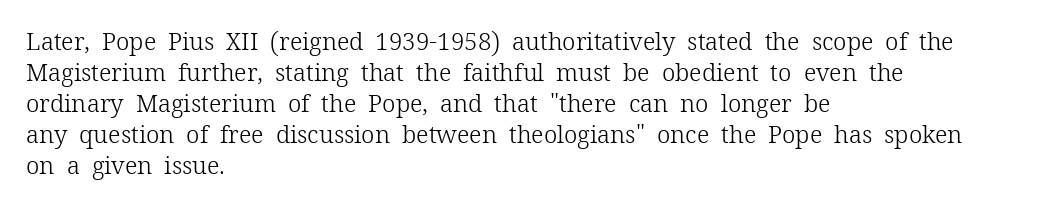
{"italic": "no", "bold": "no", "underline": "no", "align": "left", "line_spacing": "normal", "line_spacing_ratio": 1.29, "letter_spacing": "normal", "letter_spacing_em": 0.0, "glyph_px": 24}
